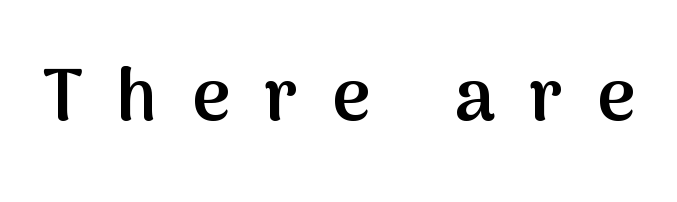
Plain, unruled lines of type. This sample has the flowing, uneven cadence of proportional lettering. Does the lettering tilt? It doesn't — this is upright. Its strokes are somewhat broadened, the hallmark of semibold type. You could only call the tracking loose — the letters float apart. The face used here is a sans, in the tradition of grotesques and geometrics.
